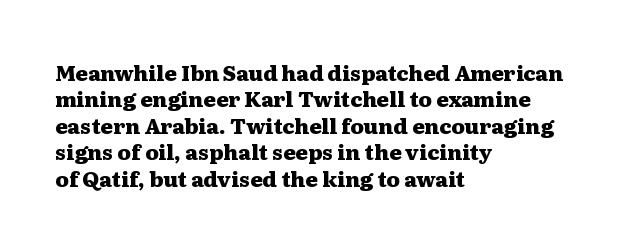
The image shows 21 px bold type, upright; set left-aligned, normal line spacing (1.26x), normal letter spacing, not underlined.
